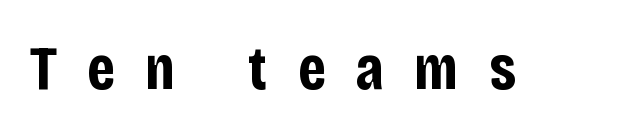
{"serif": "no", "italic": "no", "bold": "yes", "weight": "bold", "width": "condensed", "stroke_contrast": "low", "x_height": "large", "monospaced": "no", "underline": "no", "letter_spacing": "wide", "letter_spacing_em": 0.48, "glyph_px": 63}
